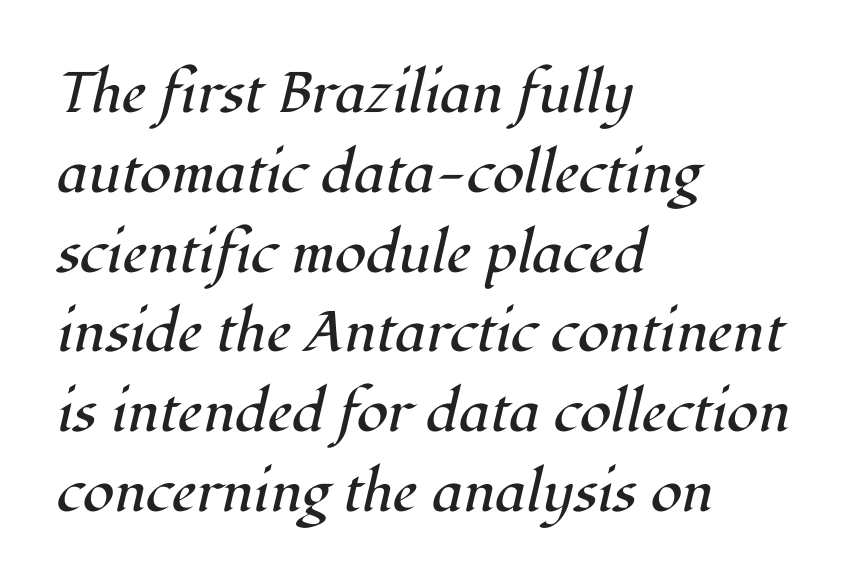
The image shows 57 px regular-weight serif type, italic (leaning right); set left-aligned, normal line spacing (1.4x), normal letter spacing, not underlined; high stroke contrast and a medium x-height.
